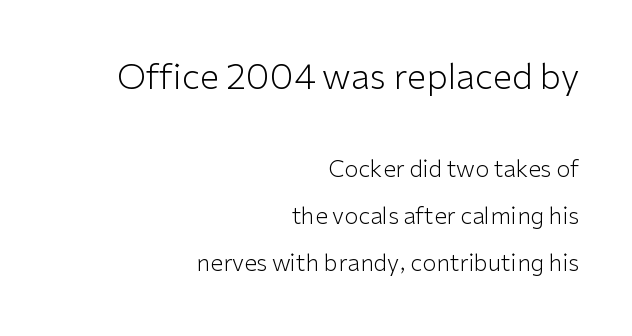
A student would notice the top passage is typeset larger than what follows. Reading down the block, your eye finds every line finishing at a fixed right position. Varying glyph widths throughout — classic text-font behaviour. A bare baseline throughout the passage. Style check: upright.
